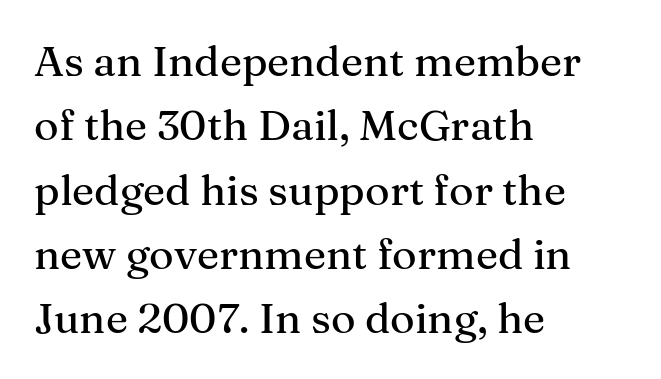
A typesetter would call this zero additional tracking. The text was rendered using a seriffed face with decorative stroke endings. It's the straight-up-and-down kind of type. Quick note: underline off.
